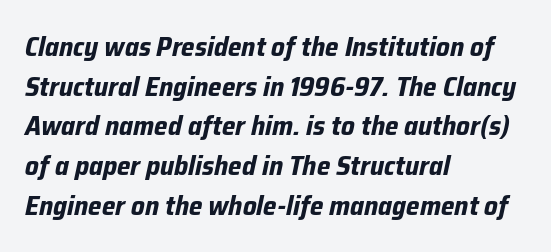
{"italic": "yes", "lean": "right", "slant_degrees": 12, "bold": "yes", "underline": "no", "align": "left", "line_spacing": "normal", "line_spacing_ratio": 1.47, "letter_spacing": "normal", "letter_spacing_em": 0.0, "glyph_px": 27}
